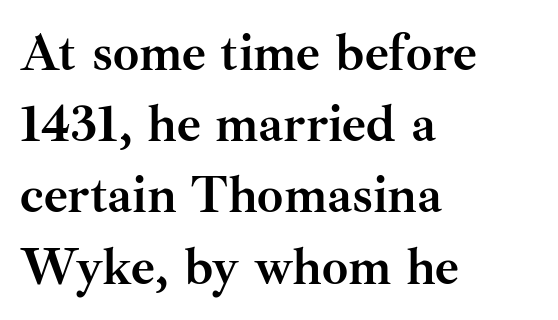
Compared with typical paragraphs, the rows here are spaced about the same. These lines are rendered in a variable-pitch font. The rendering anchors every line to the left-hand side. Italic: no, the glyphs are upright roman. Small tapered or slab feet sit at the stroke ends, so this counts as serif. What weight is shown? A full bold with thick strokes.
